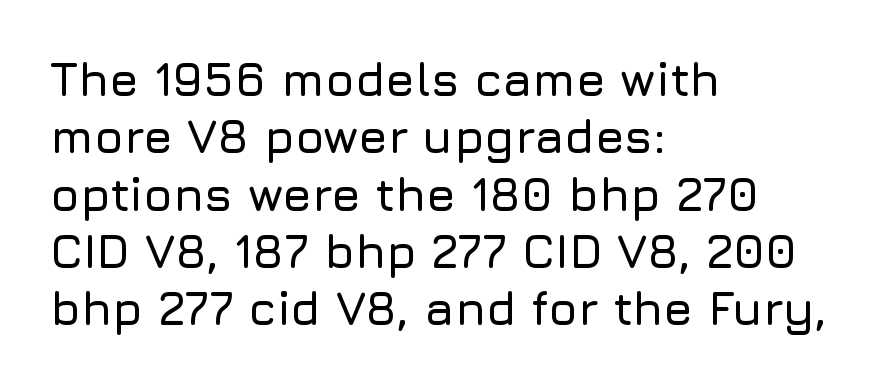
The image shows 47 px sans-serif type, upright; set left-aligned, line spacing 1.22x, normal letter spacing, not underlined; low stroke contrast and a medium x-height.
